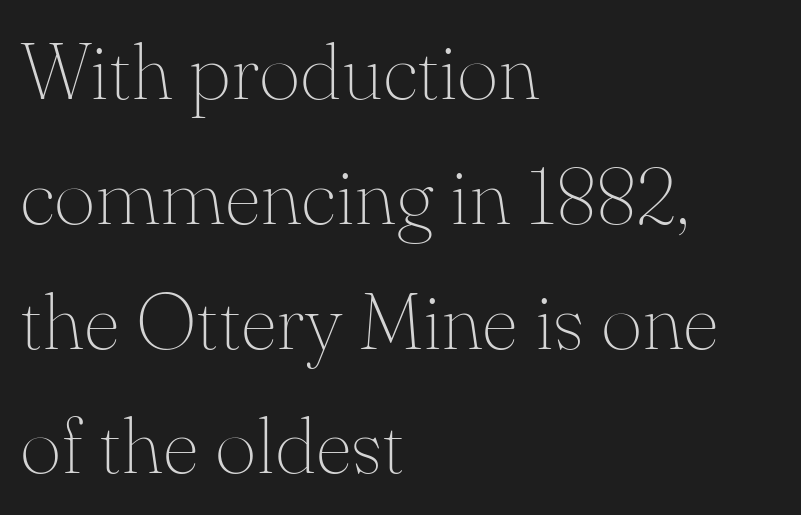
These lines are set flush left with a ragged right edge. The passage shown is not bold in any degree. Spacing verdict: proportional, widths tailored to each character. Look at the bottom of the vertical strokes: they flare into serifs here. Each word holds together tightly as a unit, with standard inter-letter gaps. Leading: standard.
